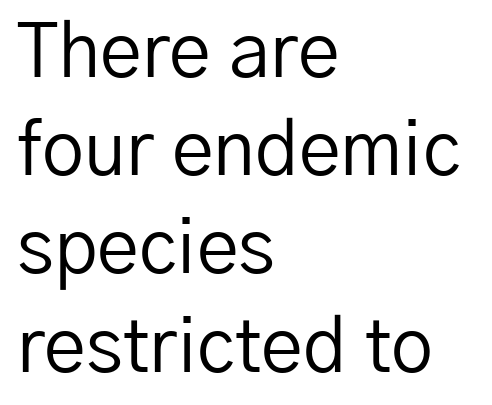
The image shows 75 px regular-weight sans-serif type, upright; set left-aligned, normal line spacing (1.31x), normal letter spacing, not underlined; low stroke contrast and a medium x-height.
